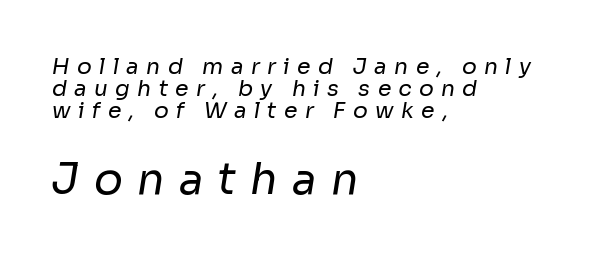
The image shows 43 px regular-weight sans-serif type; set left-aligned, tight line spacing (0.99x), unusually wide letter spacing (+0.33 em), not underlined; the second (bottom) block is 1.95x larger; low stroke contrast and a medium x-height.
